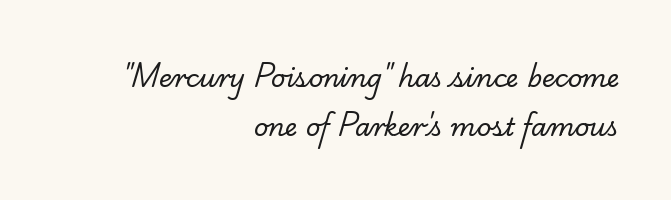
Q: Is the text bold? A: No.
Q: Is the text underlined? A: No.
Q: How is the paragraph aligned? A: Right-aligned.
Q: Is the spacing between letters normal or unusually wide? A: Normal.
Q: Is the spacing between lines tight, normal or loose? A: Loose.
